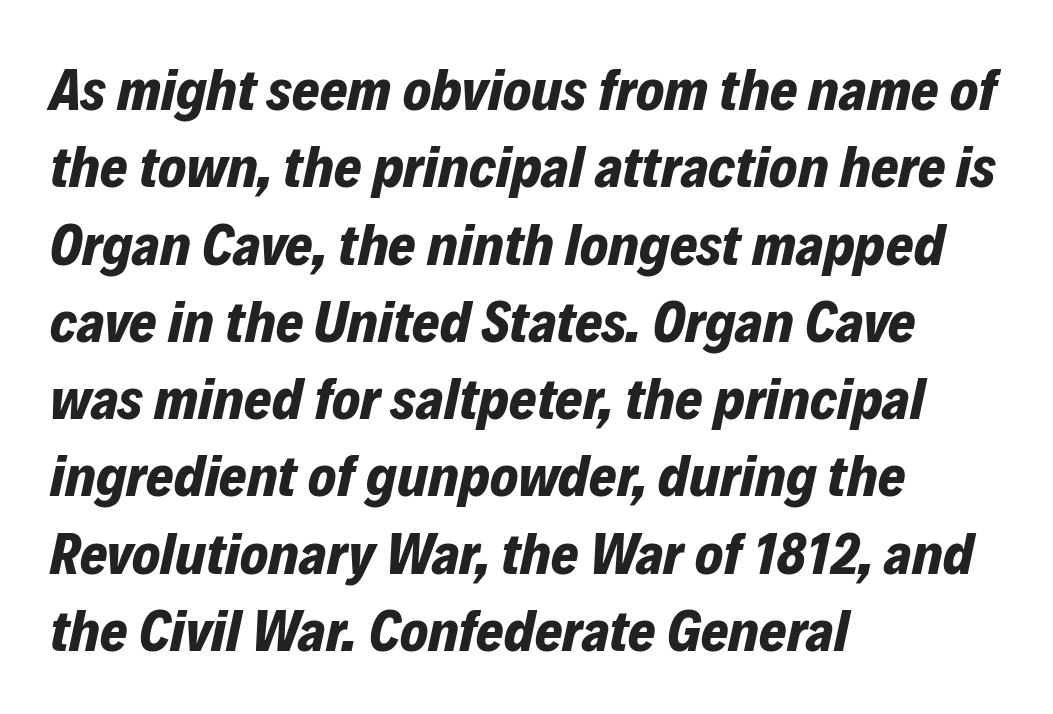
All the whitespace from short lines collects on the right. These lines are rendered in a variable-pitch font. Underlining? Definitely not there. Slanted lettering throughout. Successive baselines arrive at the customary interval. No extra tracking has been applied to these lines.
